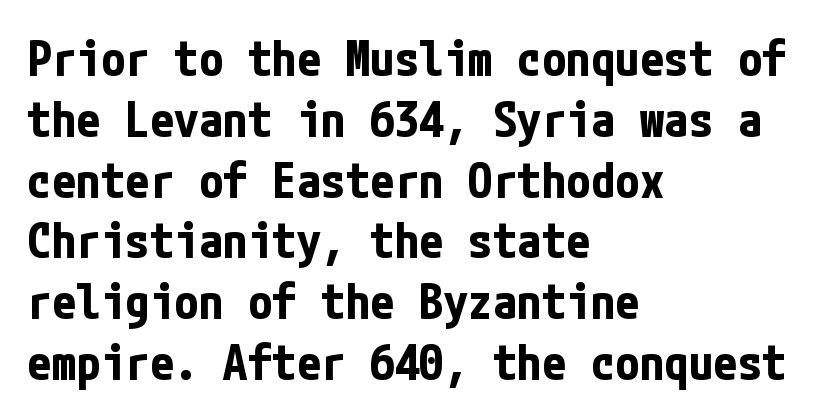
Tracking here is standard; glyphs follow each other at the usual distance. The passage is arranged the way most books set body copy — flush left. Heft: maximum for text — a bold. Is this a sans? Yes — the strokes have no serifs. The area under the type is left untouched.
